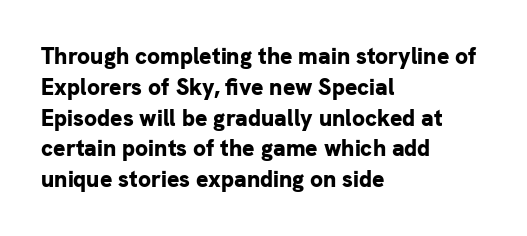
The image shows 23 px bold type, upright; set left-aligned, normal line spacing (1.34x), normal letter spacing, not underlined.
